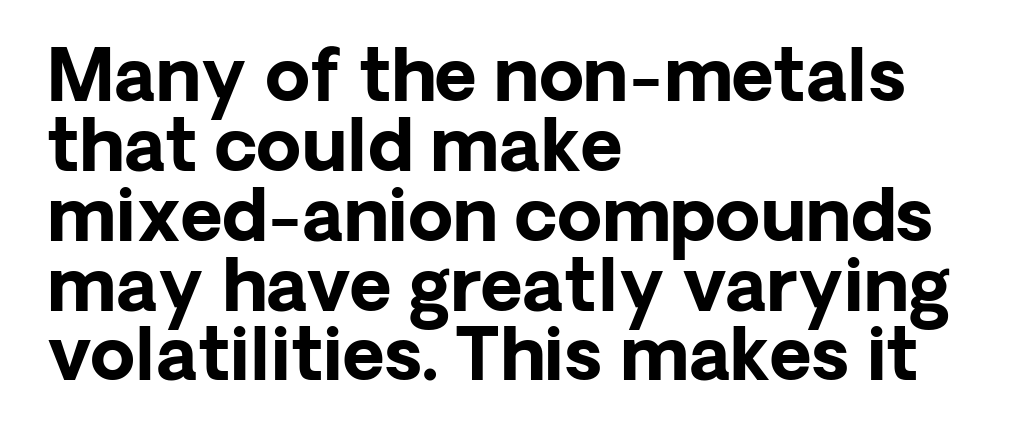
{"serif": "no", "italic": "no", "bold": "yes", "weight": "bold", "width": "normal", "stroke_contrast": "low", "x_height": "medium", "monospaced": "no", "underline": "no", "align": "left", "line_spacing": "tight", "line_spacing_ratio": 0.97, "letter_spacing": "normal", "letter_spacing_em": 0.0, "glyph_px": 72}
